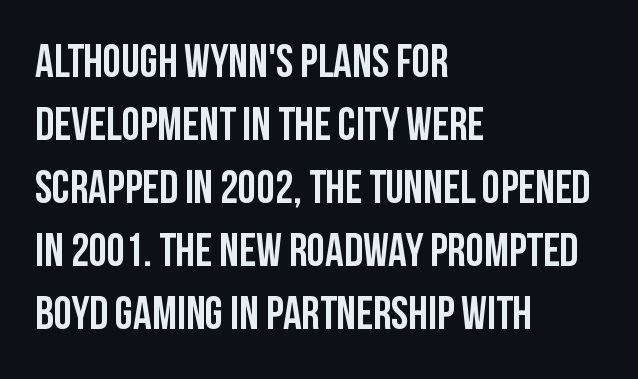
The image shows 46 px condensed sans-serif type, upright; set left-aligned, normal line spacing (1.37x), normal letter spacing, not underlined; low stroke contrast and a large x-height.
